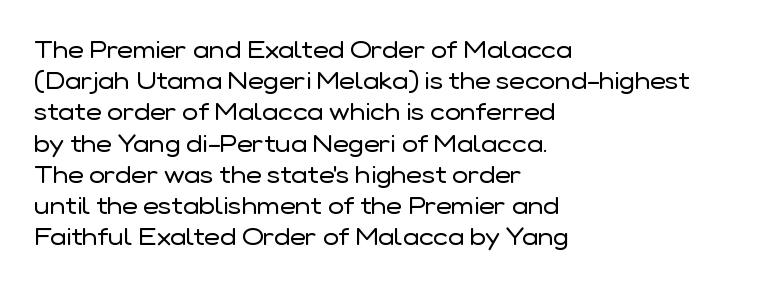
Q: Is the text bold? A: No.
Q: Is the text italic (slanted)? A: No, it is upright.
Q: Is the text underlined? A: No.
Q: How is the paragraph aligned? A: Left-aligned.
Q: Is the spacing between letters normal or unusually wide? A: Normal.
Q: Is the spacing between lines tight, normal or loose? A: Normal.
